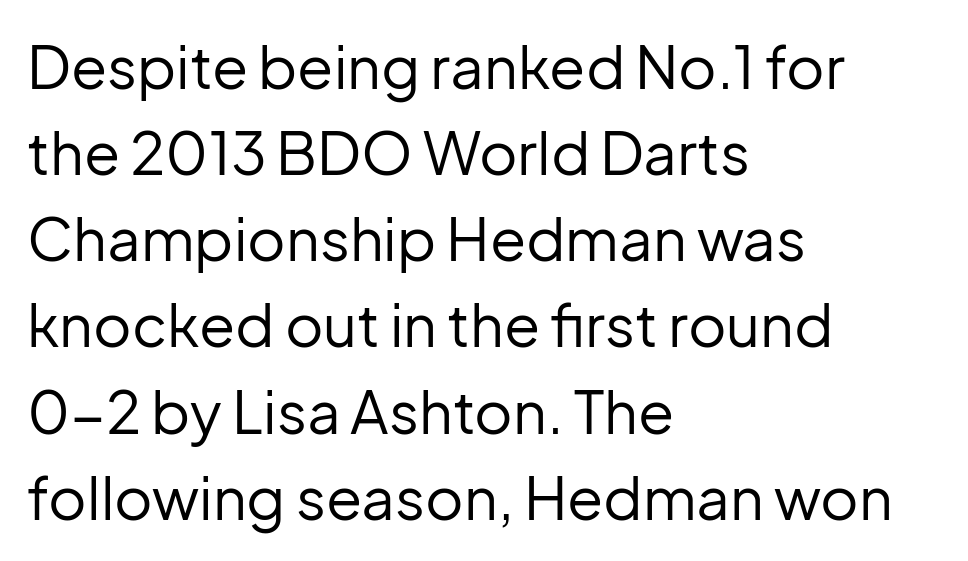
Short note: letters normally spaced. Decoration check: the copy has no underline. The face used here is proportionally spaced, like ordinary book or web type. Line spacing here is normal.
